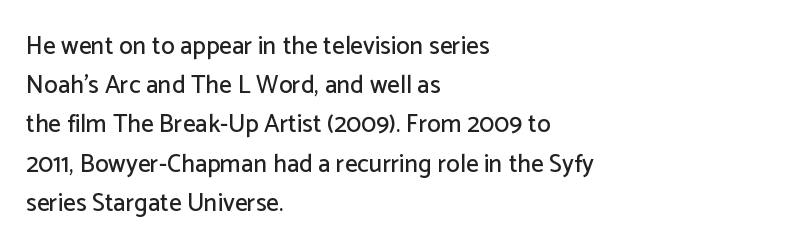
The foot of each line stays bare and open. Upright lettering throughout. Characters follow at the spacing the type designer built in. Line spacing here is normal.
